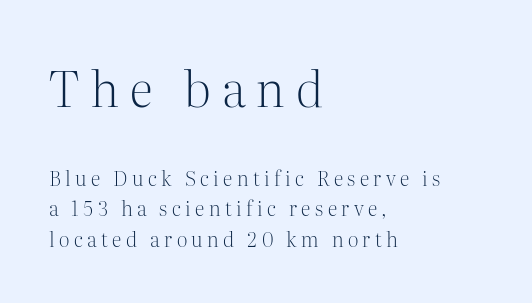
Q: Is the text bold? A: No.
Q: Is the text italic (slanted)? A: No, it is upright.
Q: Is the typeface a serif or a sans-serif typeface? A: Serif.
Q: Is the text underlined? A: No.
Q: How is the paragraph aligned? A: Left-aligned.
Q: Is the spacing between letters normal or unusually wide? A: Unusually wide.
Q: Is the spacing between lines tight, normal or loose? A: Normal.
Q: Which block of text is set in a larger size, the first (top) or the second (bottom)? A: The first (top) one.
Q: Width (condensed, normal, or wide)? A: Normal.
Q: Stroke contrast? A: Medium.
Q: x-height? A: Medium.
Q: Monospaced? A: No.
